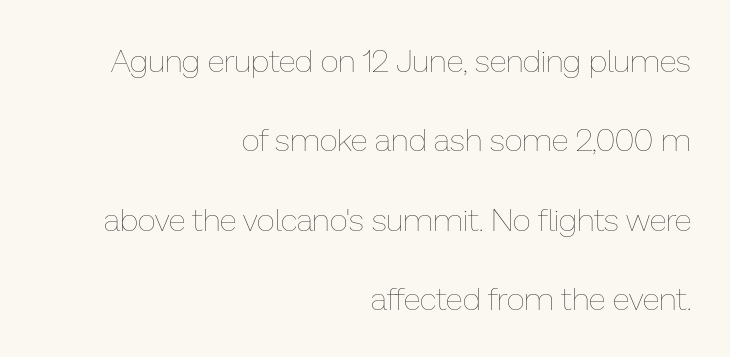
The image shows 32 px thin type, upright; set right-aligned, loose line spacing (2.48x), normal letter spacing, not underlined; low stroke contrast and a medium x-height.
